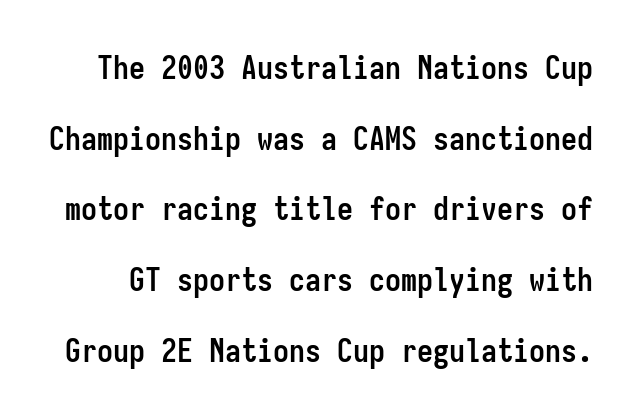
Q: Is the text bold? A: Yes.
Q: Is the text italic (slanted)? A: No, it is upright.
Q: Is the typeface a serif or a sans-serif typeface? A: Sans-serif.
Q: Is the text underlined? A: No.
Q: Is the spacing between letters normal or unusually wide? A: Normal.
Q: Is the spacing between lines tight, normal or loose? A: Loose.
Q: Width (condensed, normal, or wide)? A: Condensed.
Q: Stroke contrast? A: Low.
Q: x-height? A: Medium.
Q: Monospaced? A: Yes.
